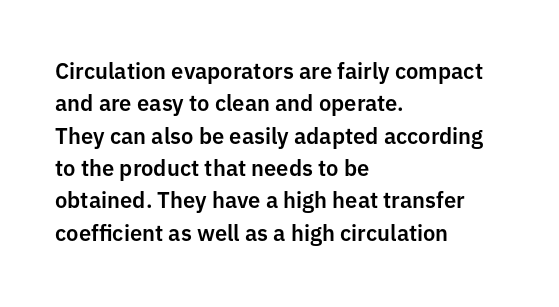
Bare-footed words on every line. The space between consecutive lines is moderate. Caption: standard tracking, unaltered. The lettering holds an erect, upright posture throughout. The text block is weighted toward the left margin, trailing off unevenly rightward.
